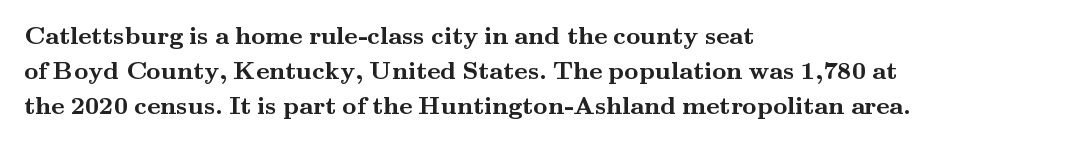
Nope, not italic — everything's standing straight. Regular leading. Teacher's note: observe the even left margin — that is flush-left alignment. The space beneath each line is pristine and unruled. Glyph-to-glyph distance matches everyday printed text.
